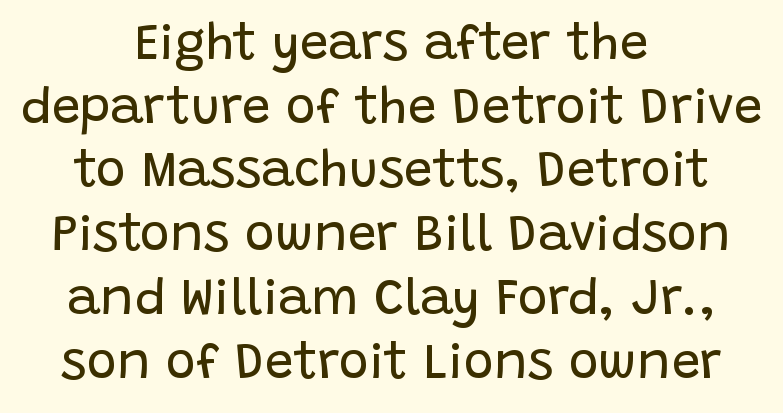
Q: Is the text bold? A: No.
Q: Is the text italic (slanted)? A: No, it is upright.
Q: Is the typeface a serif or a sans-serif typeface? A: Sans-serif.
Q: Is the text underlined? A: No.
Q: How is the paragraph aligned? A: Centered.
Q: Is the spacing between letters normal or unusually wide? A: Normal.
Q: Is the spacing between lines tight, normal or loose? A: Normal.
Q: Width (condensed, normal, or wide)? A: Normal.
Q: Stroke contrast? A: Low.
Q: x-height? A: Large.
Q: Monospaced? A: No.
